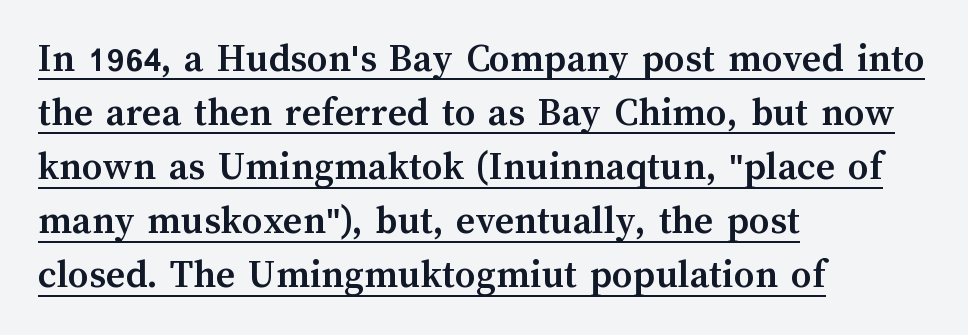
Q: Is the text bold? A: Yes.
Q: Is the text italic (slanted)? A: No, it is upright.
Q: Is the text underlined? A: Yes.
Q: How is the paragraph aligned? A: Left-aligned.
Q: Is the spacing between letters normal or unusually wide? A: Normal.
Q: Is the spacing between lines tight, normal or loose? A: Normal.
Q: Width (condensed, normal, or wide)? A: Normal.
Q: Stroke contrast? A: Medium.
Q: x-height? A: Medium.
Q: Monospaced? A: No.
